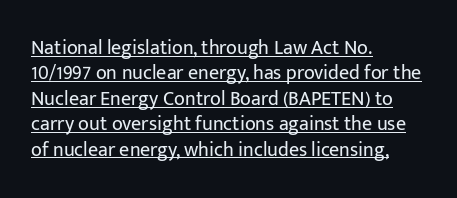
The image shows 20 px text type, upright; set left-aligned, normal line spacing (1.27x), normal letter spacing, underlined.
